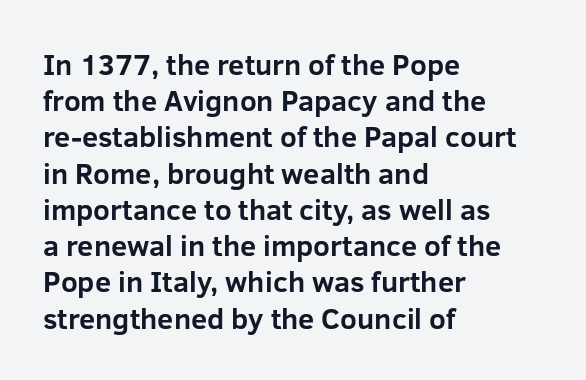
The image shows 29 px bold sans-serif type, upright; set left-aligned, normal line spacing (1.25x), normal letter spacing, not underlined; low stroke contrast and a medium x-height.
